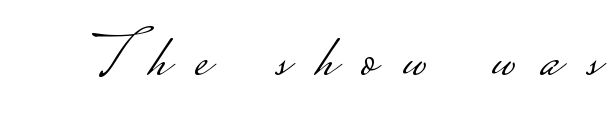
{"serif": "no", "bold": "no", "weight": "light", "width": "wide", "stroke_contrast": "low", "monospaced": "no", "underline": "no", "letter_spacing": "wide", "letter_spacing_em": 0.42, "glyph_px": 63}
